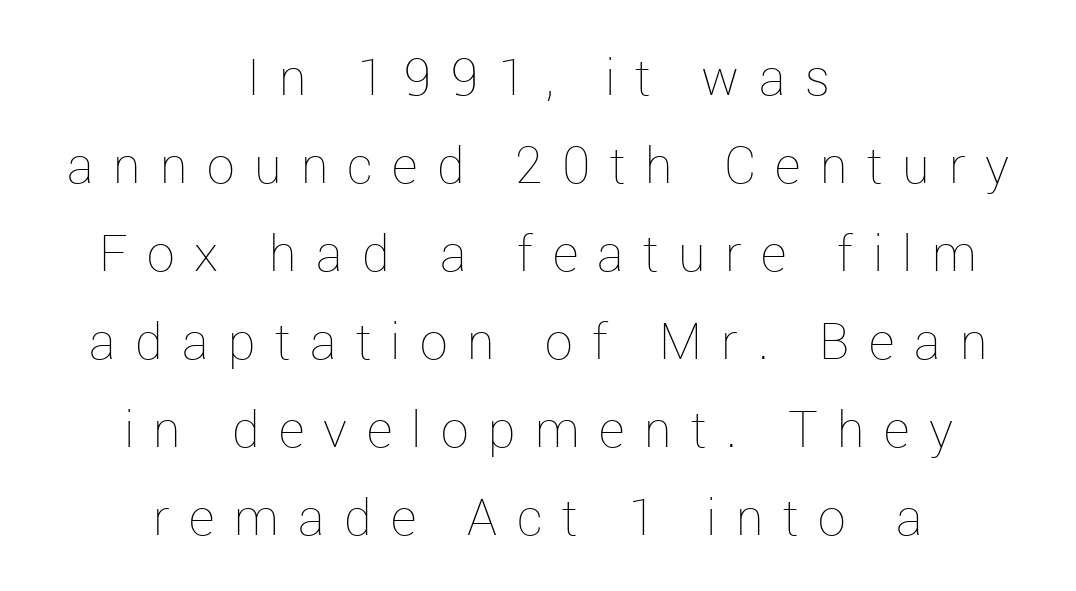
{"italic": "no", "bold": "no", "weight": "thin", "width": "normal", "stroke_contrast": "low", "x_height": "medium", "monospaced": "no", "underline": "no", "align": "center", "line_spacing_ratio": 1.76, "letter_spacing": "wide", "letter_spacing_em": 0.39, "glyph_px": 50}
